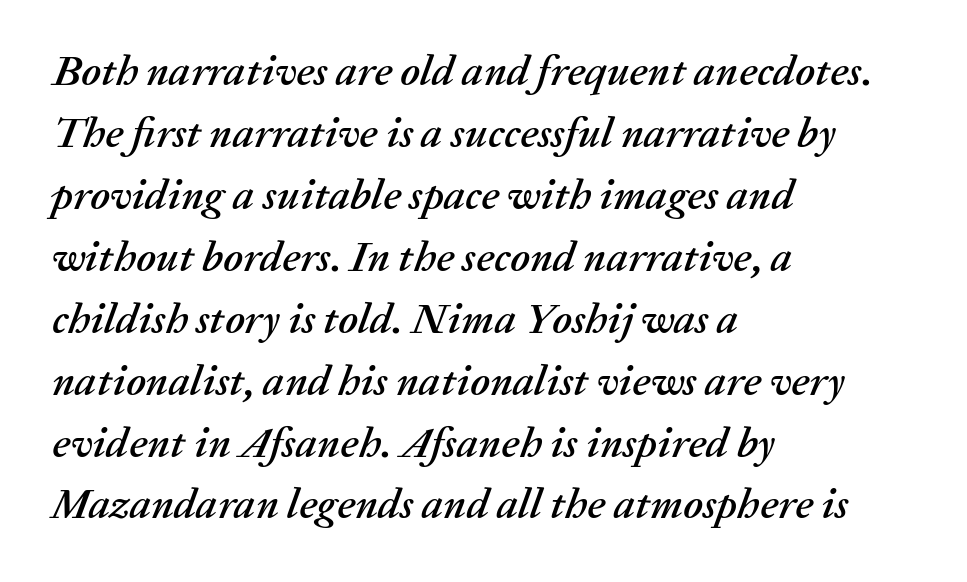
Evenly set lines give the paragraph a standard silhouette. Just letters on the line, the space beneath them empty. You can tell it's italic because the verticals aren't actually vertical. Which margin do the lines hug? The left one — the right edge is uneven.
